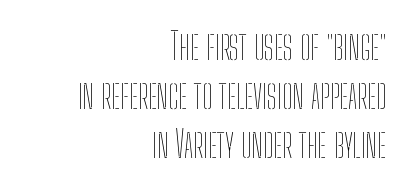
Characters remain perfectly vertical along every line. Note the varied advance widths — an 'i' is clearly narrower than an 'm'. Interline gaps are of average width in this sample. Letters rest on an invisible, unmarked baseline.
